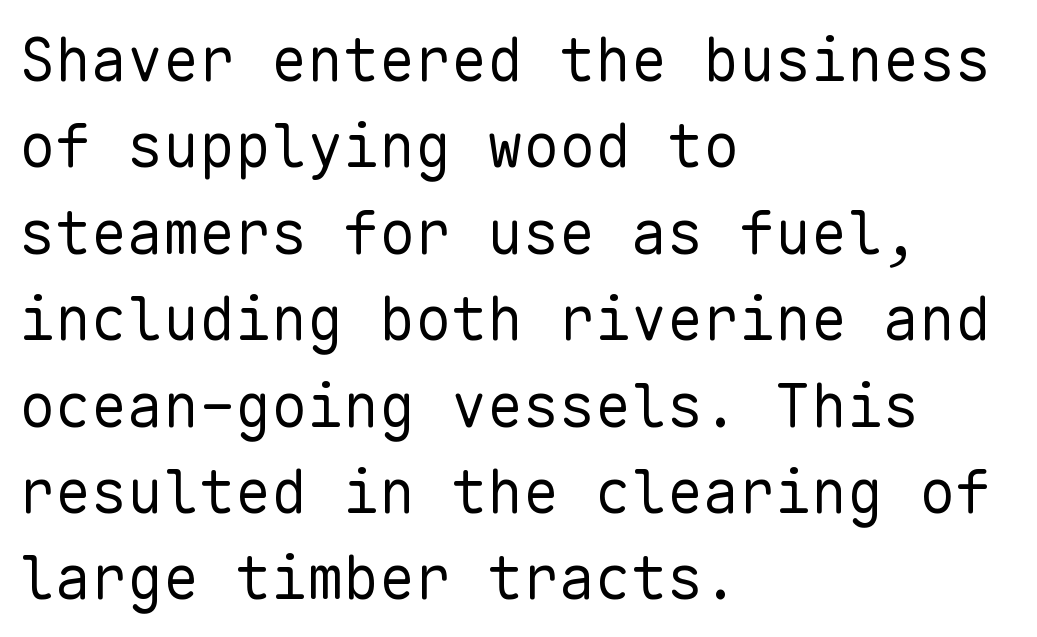
The font sits on the lighter half of the weight spectrum, regular included. A normal amount of white space separates one row of letters from the next. Layout note: lines flush left. A bare baseline throughout the passage.
